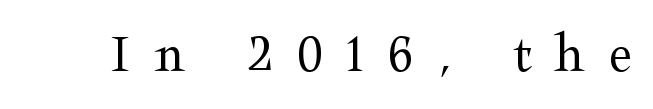
No italicization has been applied; the sample stays upright. The designer went with a serif here, giving each stem small feet. Here the glyphs are tracked loosely, breaking word shapes into spaced letters. The face used here is proportionally spaced, like ordinary book or web type.
